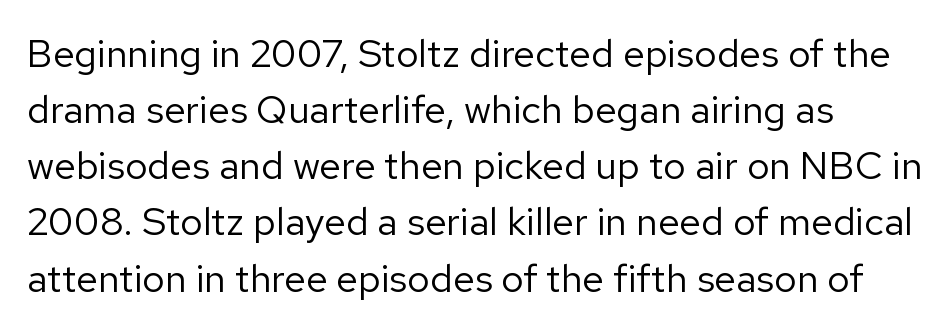
{"serif": "no", "italic": "no", "bold": "no", "weight": "regular", "width": "normal", "stroke_contrast": "low", "x_height": "medium", "monospaced": "no", "underline": "no", "align": "left", "line_spacing": "normal", "line_spacing_ratio": 1.44, "letter_spacing": "normal", "letter_spacing_em": 0.0, "glyph_px": 39}
